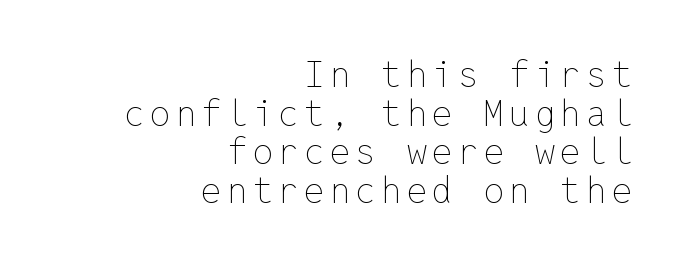
The image shows 36 px thin type, upright, monospaced; set right-aligned, tight line spacing (1.07x), not underlined; low stroke contrast and a medium x-height.
